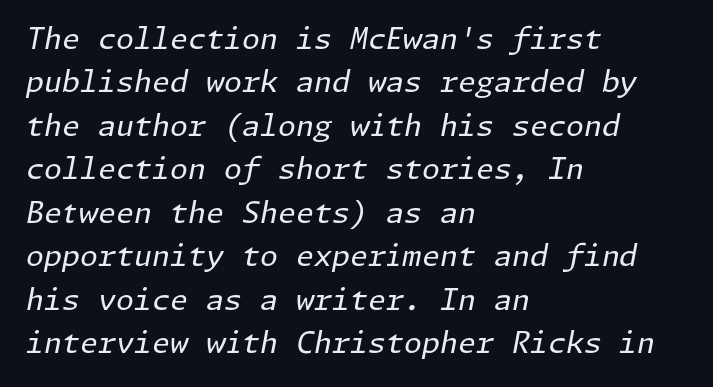
Q: Is the text bold? A: No.
Q: Is the text italic (slanted)? A: Yes, it leans right by about 11 degrees.
Q: Is the text underlined? A: No.
Q: How is the paragraph aligned? A: Left-aligned.
Q: Is the spacing between letters normal or unusually wide? A: Normal.
Q: Is the spacing between lines tight, normal or loose? A: Normal.
Q: Width (condensed, normal, or wide)? A: Normal.
Q: Stroke contrast? A: Low.
Q: x-height? A: Medium.
